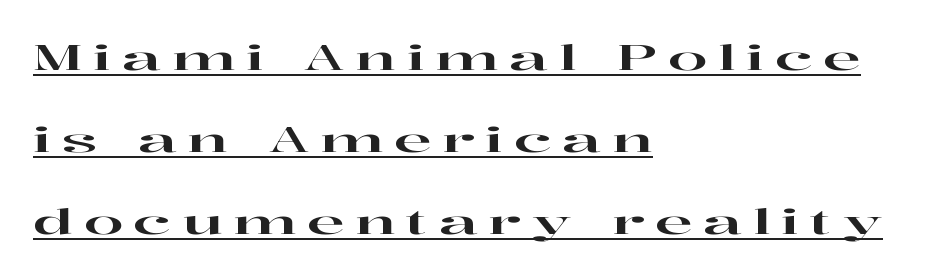
Q: Is the text italic (slanted)? A: No, it is upright.
Q: Is the typeface a serif or a sans-serif typeface? A: Serif.
Q: Is the text underlined? A: Yes.
Q: How is the paragraph aligned? A: Left-aligned.
Q: Is the spacing between letters normal or unusually wide? A: Unusually wide.
Q: Is the spacing between lines tight, normal or loose? A: Loose.
Q: Width (condensed, normal, or wide)? A: Wide.
Q: Stroke contrast? A: High.
Q: x-height? A: Medium.
Q: Monospaced? A: No.
